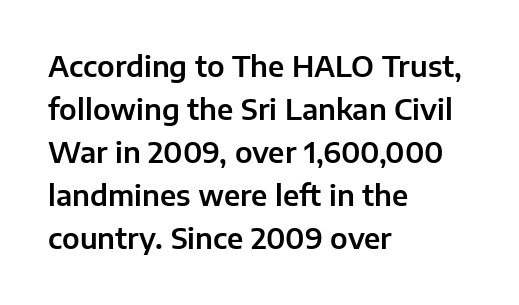
Vertically, the passage feels balanced, rows spaced as you'd expect. What kind of face is this? One without serifs — a sans. Here the designer chose a conventional face with non-uniform glyph widths. Look at the tracking — it's just the regular setting, nothing added. Designer's note — italics off, roman on.
